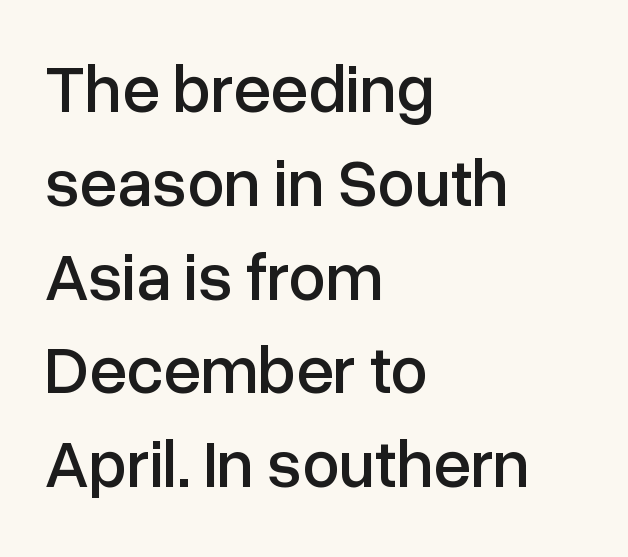
Q: Is the text italic (slanted)? A: No, it is upright.
Q: Is the typeface a serif or a sans-serif typeface? A: Sans-serif.
Q: Is the text underlined? A: No.
Q: How is the paragraph aligned? A: Left-aligned.
Q: Is the spacing between letters normal or unusually wide? A: Normal.
Q: Is the spacing between lines tight, normal or loose? A: Normal.
Q: Width (condensed, normal, or wide)? A: Normal.
Q: Stroke contrast? A: Low.
Q: x-height? A: Medium.
Q: Monospaced? A: No.
